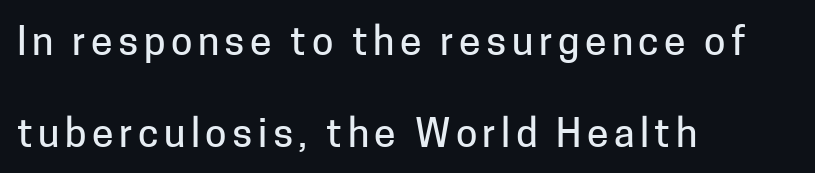
The image shows 39 px sans-serif type, upright; set left-aligned, loose line spacing (2.35x), not underlined; low stroke contrast and a medium x-height.
